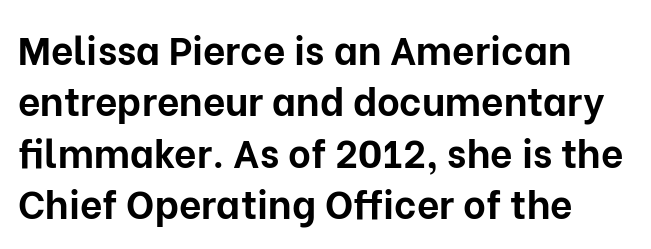
{"serif": "no", "italic": "no", "bold": "yes", "weight": "bold", "width": "normal", "stroke_contrast": "low", "x_height": "medium", "monospaced": "no", "underline": "no", "align": "left", "line_spacing": "normal", "line_spacing_ratio": 1.32, "letter_spacing": "normal", "letter_spacing_em": 0.0, "glyph_px": 39}
